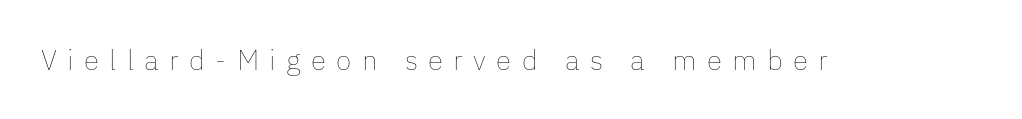
Q: Is the text bold? A: No.
Q: Is the text italic (slanted)? A: No, it is upright.
Q: Is the text underlined? A: No.
Q: Is the spacing between letters normal or unusually wide? A: Unusually wide.
Q: Width (condensed, normal, or wide)? A: Normal.
Q: Stroke contrast? A: Low.
Q: x-height? A: Medium.
Q: Monospaced? A: No.
